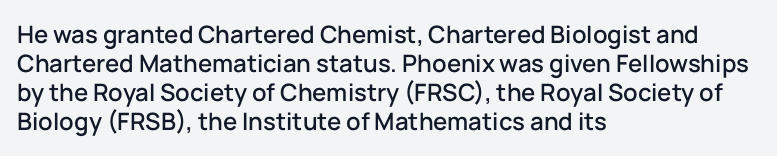
The area under the type is left untouched. Is the block centered? No — it sits flush against the left margin. Default kerning and tracking; the words read as compact shapes. Is there any slant? The stems are plumb.
